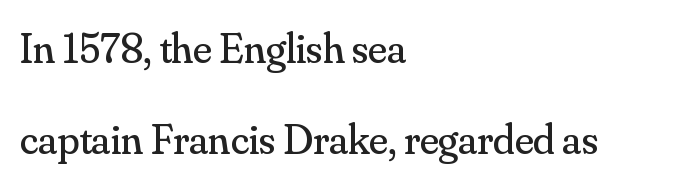
Q: Is the text bold? A: No.
Q: Is the text italic (slanted)? A: No, it is upright.
Q: Is the typeface a serif or a sans-serif typeface? A: Serif.
Q: Is the text underlined? A: No.
Q: How is the paragraph aligned? A: Left-aligned.
Q: Is the spacing between letters normal or unusually wide? A: Normal.
Q: Is the spacing between lines tight, normal or loose? A: Loose.
Q: Width (condensed, normal, or wide)? A: Normal.
Q: Stroke contrast? A: Medium.
Q: x-height? A: Small.
Q: Monospaced? A: No.
